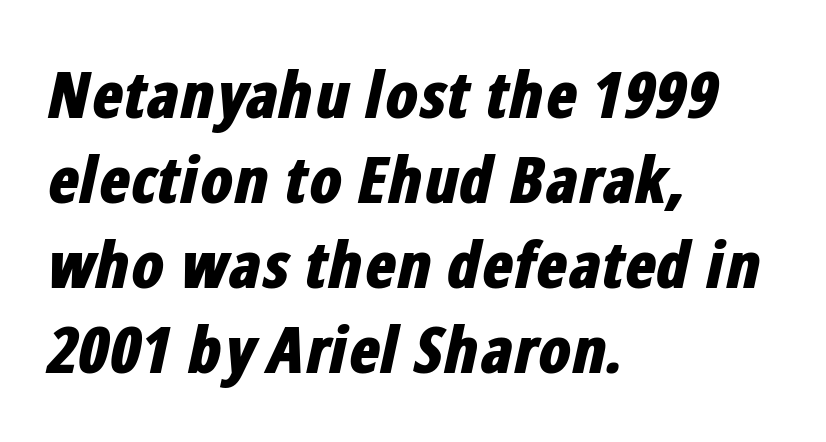
{"italic": "yes", "lean": "right", "slant_degrees": 12, "bold": "yes", "weight": "bold", "width": "condensed", "stroke_contrast": "low", "x_height": "medium", "monospaced": "no", "underline": "no", "align": "left", "line_spacing": "normal", "line_spacing_ratio": 1.31, "letter_spacing": "normal", "letter_spacing_em": 0.0, "glyph_px": 65}
